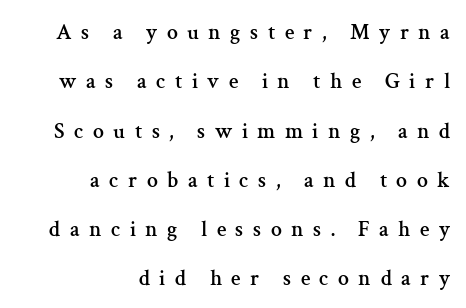
The glyphs are unaccompanied by any horizontal stroke below them. Between one letter and the next there's a generous, obvious gap. The passage shown stacks its lines with a broad gap. Notice how the passage keeps a crisp vertical edge on the right only. Tall strokes in this sample are plumb rather than angled.
